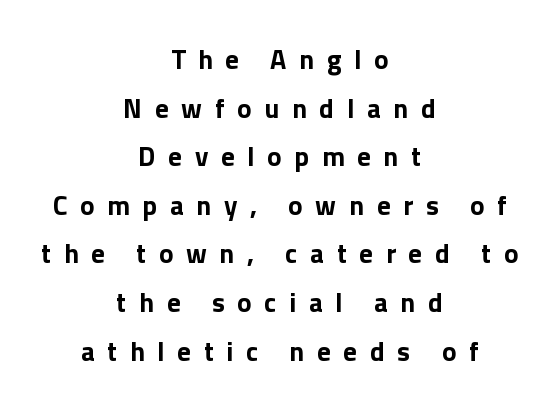
Reading down the block, each line starts at a different indent, mirrored at its end. You'd pick this weight for a headline — it's a proper bold. Descender tails drop into unmarked territory. The horizontal fit of the characters is loose and conspicuously gappy. The lettering holds an erect, upright posture throughout.
